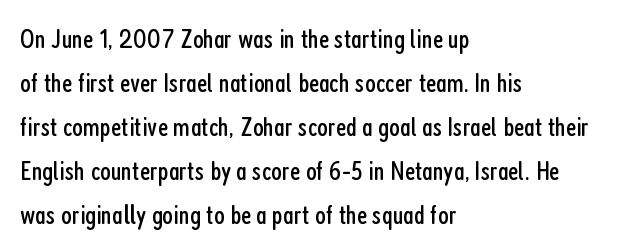
Look at the tracking — it's just the regular setting, nothing added. Any mark beneath the type? The region is blank. No letter is thick-stroked: the sample isn't bold. Regarding leading, the lines here are spaced in the standard way. Teacher's note: observe the even left margin — that is flush-left alignment. This is sans-serif lettering, the kind often seen on screens and signage.
